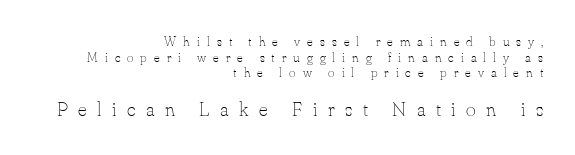
{"italic": "no", "bold": "no", "underline": "no", "align": "right", "line_spacing": "tight", "line_spacing_ratio": 1.11, "letter_spacing": "wide", "letter_spacing_em": 0.5, "larger_block": "second", "size_ratio": 1.5, "glyph_px": 21}
